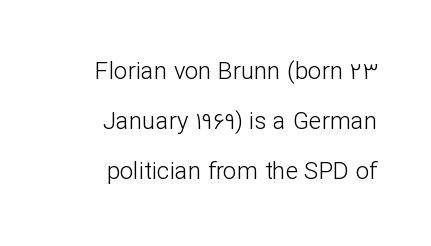
The image shows 24 px text type, upright; set right-aligned, loose line spacing (2.08x), normal letter spacing, not underlined.
